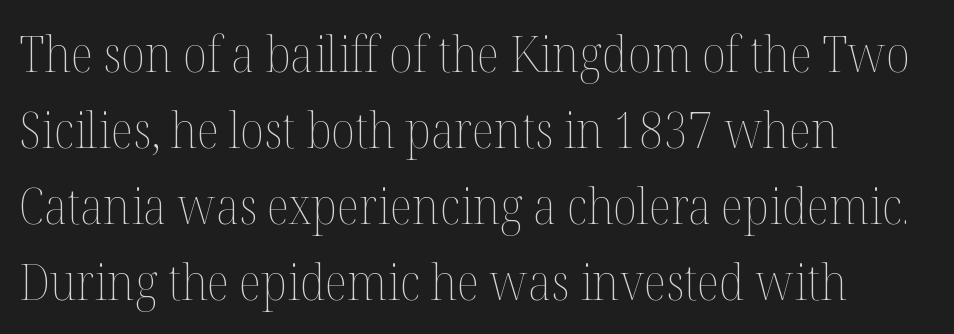
The image shows 49 px thin type, upright; set left-aligned, normal line spacing (1.55x), normal letter spacing, not underlined; medium stroke contrast and a medium x-height.
